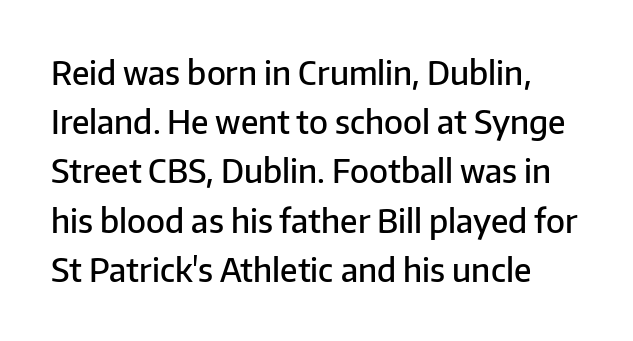
Q: Is the text bold? A: Semi-bold.
Q: Is the text italic (slanted)? A: No, it is upright.
Q: Is the typeface a serif or a sans-serif typeface? A: Sans-serif.
Q: Is the text underlined? A: No.
Q: Is the spacing between letters normal or unusually wide? A: Normal.
Q: Is the spacing between lines tight, normal or loose? A: Normal.
Q: Width (condensed, normal, or wide)? A: Normal.
Q: Stroke contrast? A: Low.
Q: x-height? A: Medium.
Q: Monospaced? A: No.
